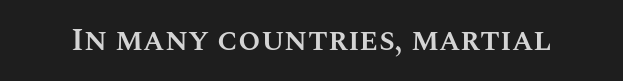
The image shows 32 px semibold type, upright; set normal letter spacing, not underlined; medium stroke contrast and a large x-height.
